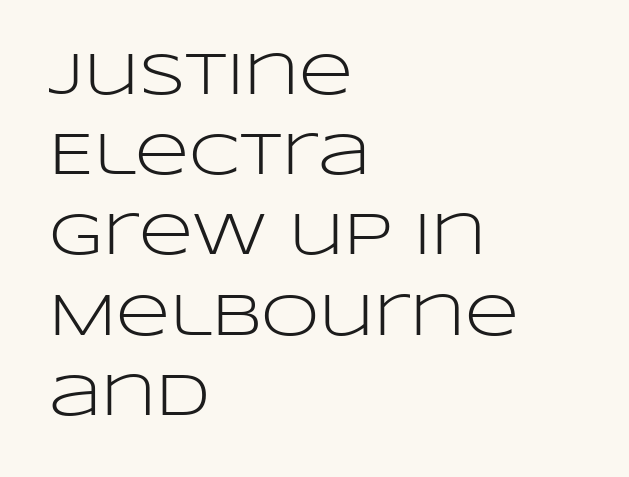
{"serif": "no", "italic": "no", "bold": "no", "weight": "light", "width": "wide", "stroke_contrast": "low", "x_height": "large", "monospaced": "no", "underline": "no", "align": "left", "line_spacing": "normal", "line_spacing_ratio": 1.36, "letter_spacing": "normal", "letter_spacing_em": 0.0, "glyph_px": 59}
